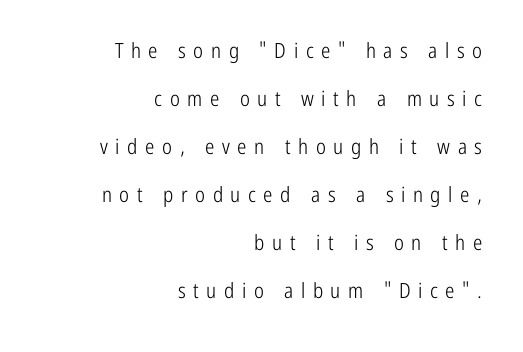
{"italic": "no", "bold": "no", "underline": "no", "align": "right", "line_spacing": "loose", "line_spacing_ratio": 2.29, "letter_spacing": "wide", "letter_spacing_em": 0.36, "glyph_px": 21}
